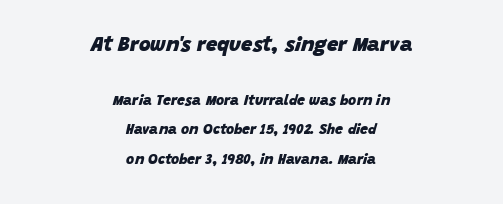
The image shows 20 px bold type, italic (leaning right); set centered, loose line spacing (2.1x), normal letter spacing, not underlined; the first (top) block is 1.43x larger.
